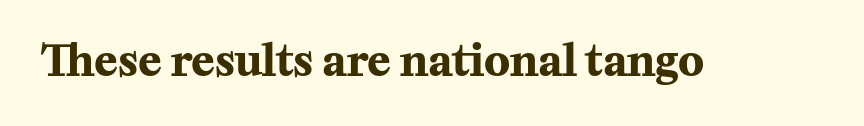
Q: Is the text bold? A: Yes.
Q: Is the text italic (slanted)? A: No, it is upright.
Q: Is the typeface a serif or a sans-serif typeface? A: Serif.
Q: Is the text underlined? A: No.
Q: Is the spacing between letters normal or unusually wide? A: Normal.
Q: Width (condensed, normal, or wide)? A: Normal.
Q: Stroke contrast? A: Medium.
Q: x-height? A: Medium.
Q: Monospaced? A: No.
